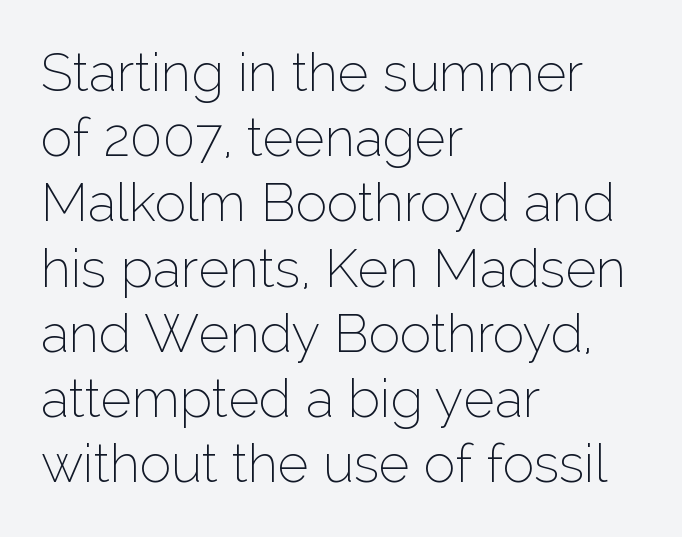
I'd call this a sans setting — the letters go barefoot. Unbolded letterforms with no extra heft. Letters rest on an invisible, unmarked baseline. All the whitespace from short lines collects on the right. You could not count columns in this text — the font is proportionally spaced.
